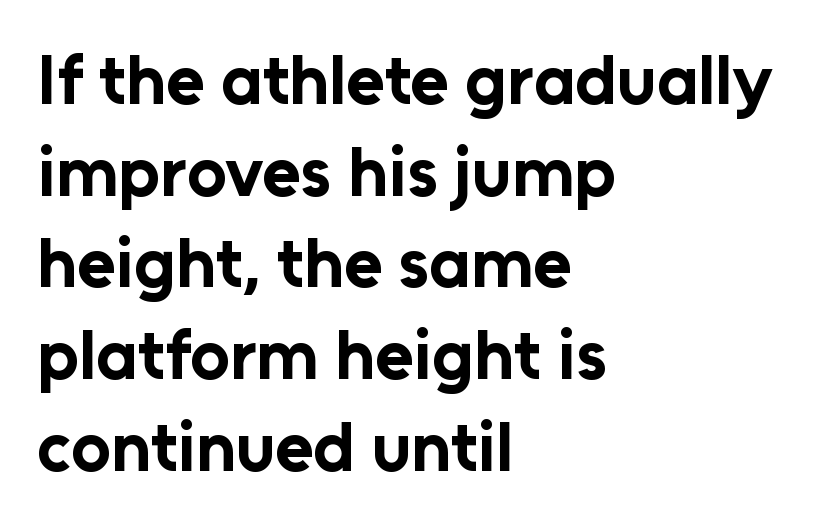
{"serif": "no", "italic": "no", "bold": "yes", "weight": "bold", "width": "normal", "stroke_contrast": "low", "x_height": "medium", "monospaced": "no", "underline": "no", "align": "left", "line_spacing": "normal", "line_spacing_ratio": 1.31, "letter_spacing": "normal", "letter_spacing_em": 0.0, "glyph_px": 70}
